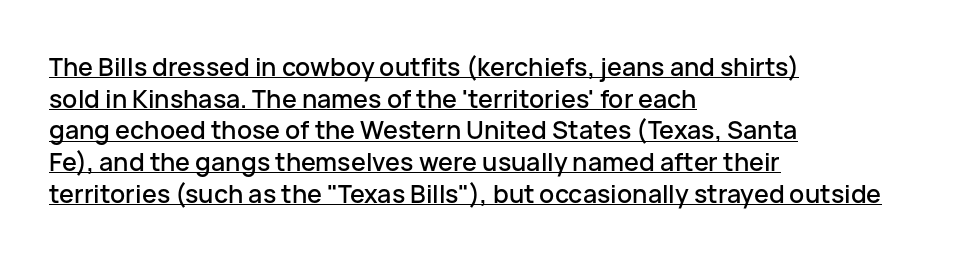
{"italic": "no", "underline": "yes", "align": "left", "line_spacing": "normal", "line_spacing_ratio": 1.27, "letter_spacing": "normal", "letter_spacing_em": 0.0, "glyph_px": 25}
